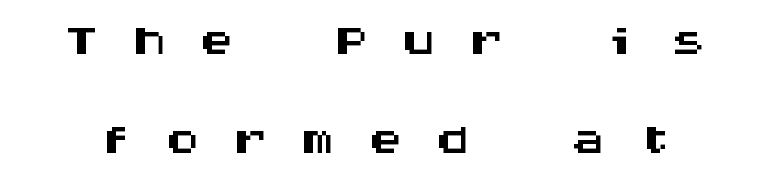
{"serif": "no", "italic": "no", "width": "wide", "stroke_contrast": "medium", "x_height": "large", "monospaced": "yes", "underline": "no", "line_spacing": "normal", "line_spacing_ratio": 1.39, "letter_spacing": "wide", "letter_spacing_em": 0.45, "glyph_px": 71}
